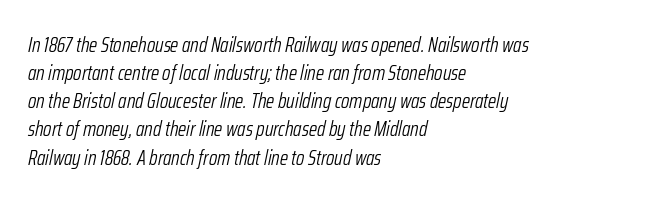
On a weight scale, this lands at 450 or below. The words here are not underlined. Line spacing here is normal. Slanted lettering throughout. In terms of letterspacing, this is plain default setting.
